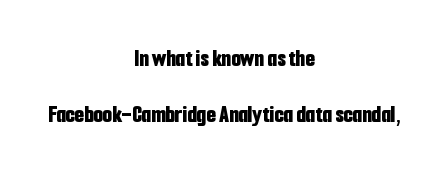
The image shows 24 px bold type, upright; set centered, loose line spacing (2.34x), normal letter spacing, not underlined.
